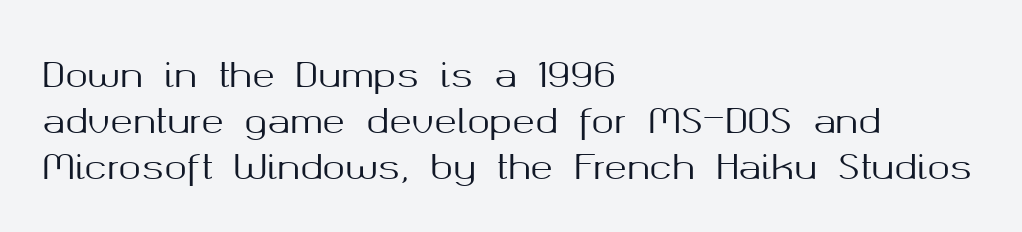
Q: Is the text italic (slanted)? A: No, it is upright.
Q: Is the typeface a serif or a sans-serif typeface? A: Sans-serif.
Q: Is the text underlined? A: No.
Q: How is the paragraph aligned? A: Left-aligned.
Q: Is the spacing between letters normal or unusually wide? A: Normal.
Q: Is the spacing between lines tight, normal or loose? A: Normal.
Q: Width (condensed, normal, or wide)? A: Normal.
Q: Stroke contrast? A: Medium.
Q: x-height? A: Medium.
Q: Monospaced? A: No.
